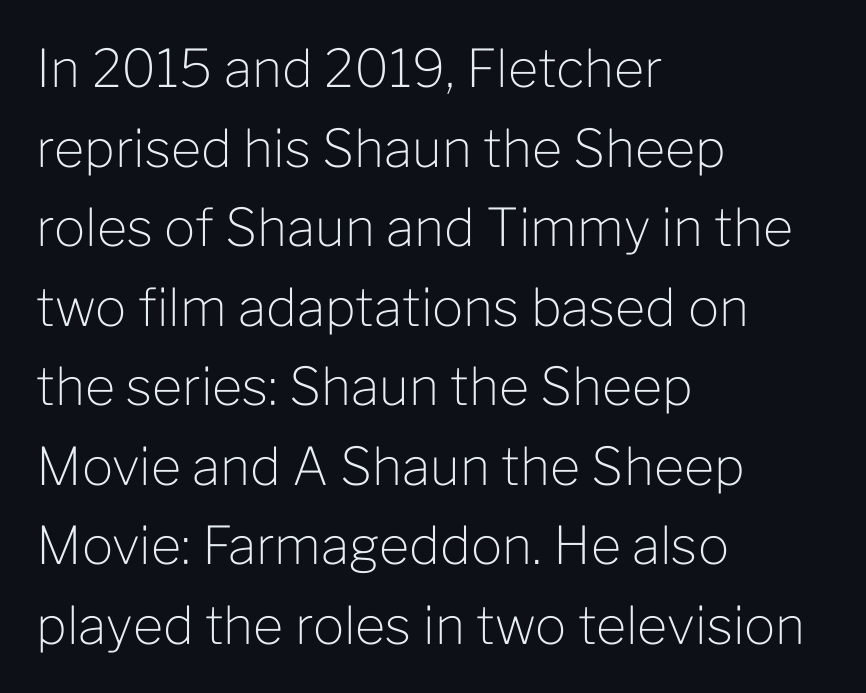
The image shows 52 px light sans-serif type, upright; set left-aligned, normal line spacing (1.53x), normal letter spacing, not underlined; low stroke contrast and a medium x-height.
